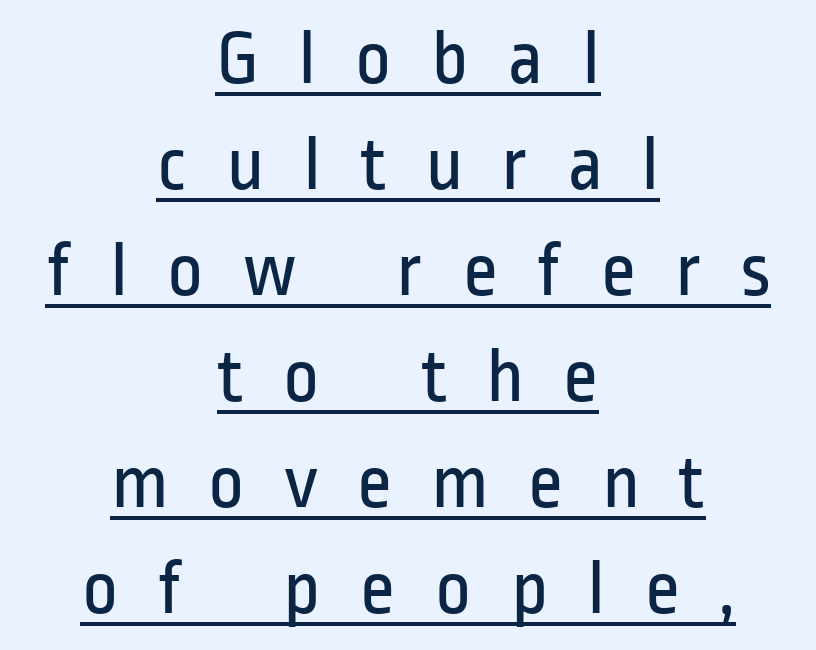
The image shows 78 px regular-weight, condensed sans-serif type, upright; set centered, normal line spacing (1.36x), unusually wide letter spacing (+0.49 em), underlined; low stroke contrast and a medium x-height.
